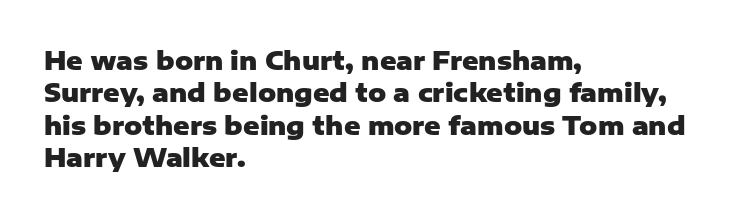
A typesetter would mark this as roman, not italic. The strokes are fattened all the way to bold. Beneath every word, the page is bare. The letters sit at their default tracking, neither squeezed nor spread. Notice how the passage keeps a crisp vertical edge on the left only. The lines sit at an ordinary, default distance from one another.
